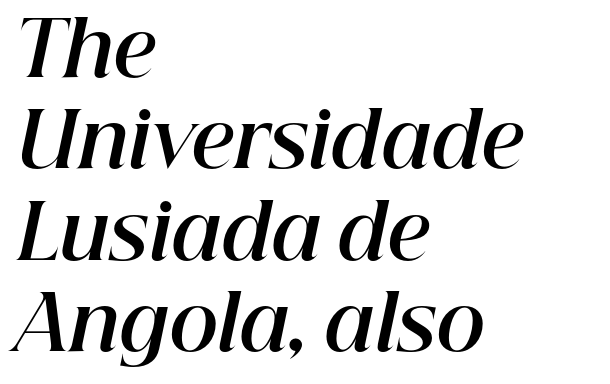
The image shows 75 px bold type, italic (leaning right); set left-aligned, line spacing 1.22x, normal letter spacing, not underlined; high stroke contrast and a medium x-height.
